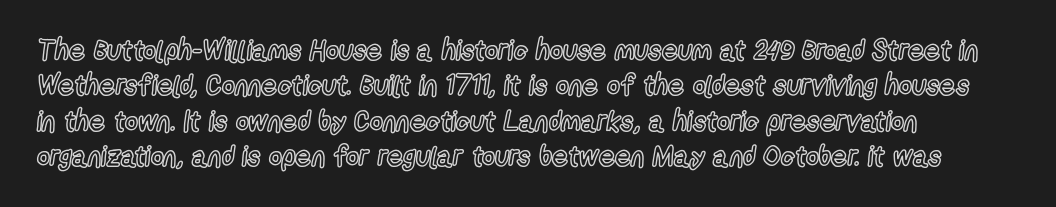
Each letter keeps its own natural width here, so spacing adapts to shape. Just letters on the line, the space beneath them empty. The lines are quadded left. Reading down the column, the eye jumps a familiar distance to each next line.
